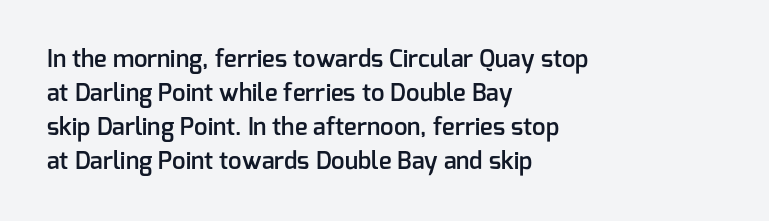
Q: Is the text bold? A: Semi-bold.
Q: Is the text italic (slanted)? A: No, it is upright.
Q: Is the text underlined? A: No.
Q: How is the paragraph aligned? A: Left-aligned.
Q: Is the spacing between letters normal or unusually wide? A: Normal.
Q: Is the spacing between lines tight, normal or loose? A: Normal.
